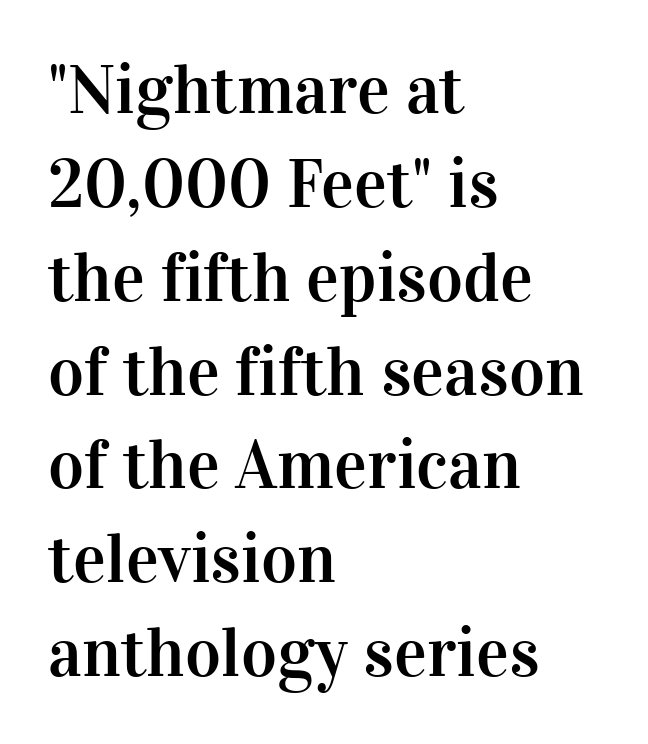
Q: Is the text italic (slanted)? A: No, it is upright.
Q: Is the typeface a serif or a sans-serif typeface? A: Serif.
Q: Is the text underlined? A: No.
Q: How is the paragraph aligned? A: Left-aligned.
Q: Is the spacing between letters normal or unusually wide? A: Normal.
Q: Is the spacing between lines tight, normal or loose? A: Normal.
Q: Width (condensed, normal, or wide)? A: Normal.
Q: Stroke contrast? A: High.
Q: x-height? A: Medium.
Q: Monospaced? A: No.
